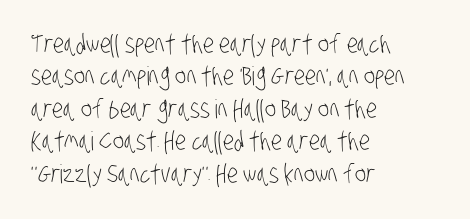
Each new line begins a customary step beneath the previous one. Counters stay open thanks to moderate or lighter strokes. The zone under the glyphs is completely vacant. Leftover space on each line is placed entirely after the last word. Between one letter and the next there's only the usual sliver of space.
